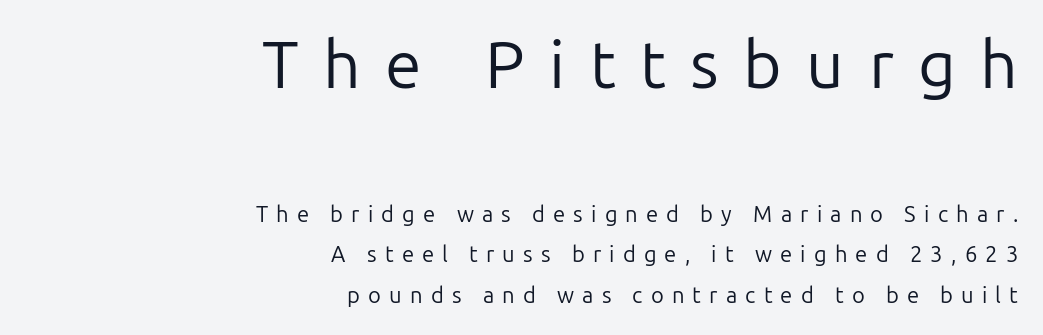
The image shows 66 px regular-weight sans-serif type, upright; set right-aligned, line spacing 1.86x, unusually wide letter spacing (+0.37 em), not underlined; the first (top) block is 3.0x larger; low stroke contrast and a medium x-height.
